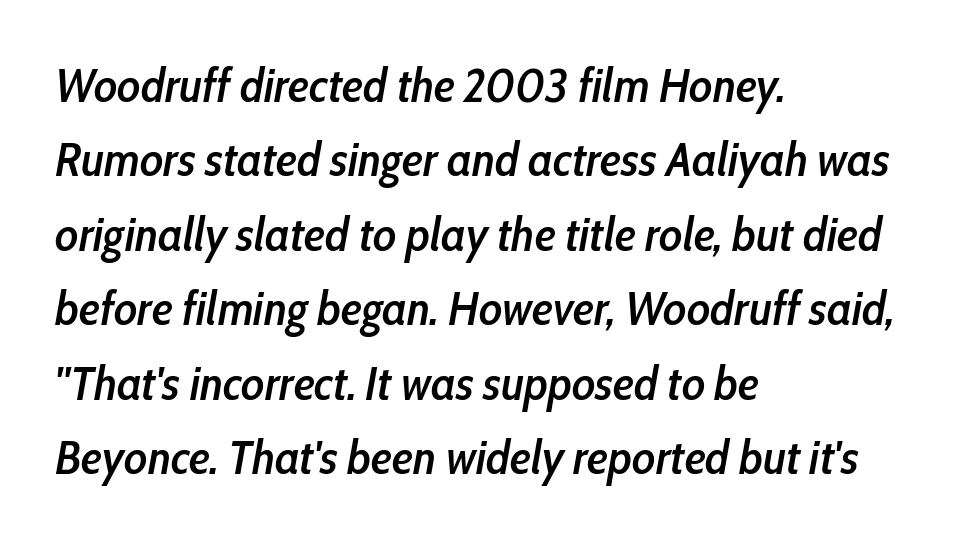
Q: Is the text bold? A: Semi-bold.
Q: Is the text italic (slanted)? A: Yes, it leans right by about 10 degrees.
Q: Is the text underlined? A: No.
Q: How is the paragraph aligned? A: Left-aligned.
Q: Is the spacing between letters normal or unusually wide? A: Normal.
Q: Is the spacing between lines tight, normal or loose? A: Normal.
Q: Width (condensed, normal, or wide)? A: Condensed.
Q: Stroke contrast? A: Low.
Q: x-height? A: Medium.
Q: Monospaced? A: No.
